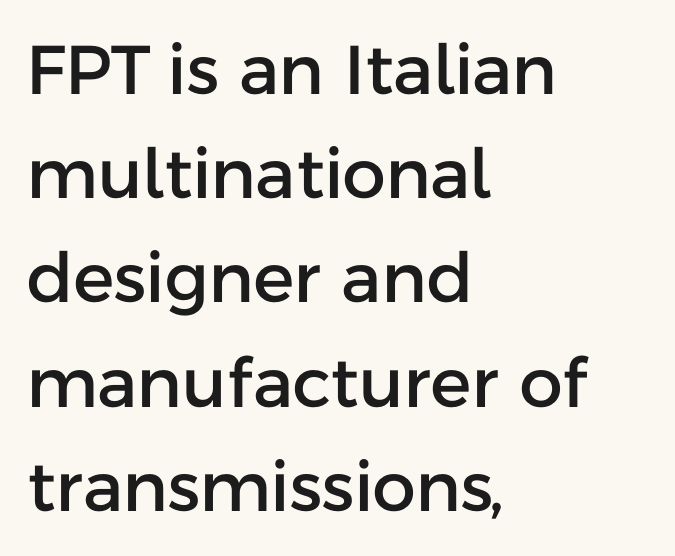
Q: Is the text italic (slanted)? A: No, it is upright.
Q: Is the typeface a serif or a sans-serif typeface? A: Sans-serif.
Q: Is the text underlined? A: No.
Q: How is the paragraph aligned? A: Left-aligned.
Q: Is the spacing between letters normal or unusually wide? A: Normal.
Q: Is the spacing between lines tight, normal or loose? A: Normal.
Q: Width (condensed, normal, or wide)? A: Normal.
Q: Stroke contrast? A: Low.
Q: x-height? A: Medium.
Q: Monospaced? A: No.
